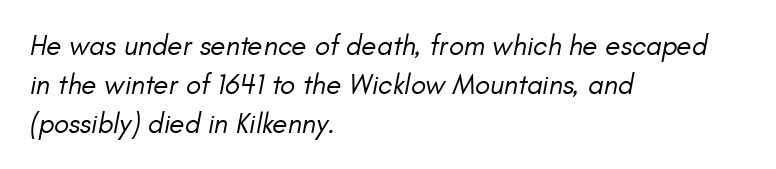
Q: Is the text bold? A: No.
Q: Is the text italic (slanted)? A: Yes, it leans right by about 11 degrees.
Q: Is the text underlined? A: No.
Q: How is the paragraph aligned? A: Left-aligned.
Q: Is the spacing between letters normal or unusually wide? A: Normal.
Q: Is the spacing between lines tight, normal or loose? A: Normal.
Q: Width (condensed, normal, or wide)? A: Normal.
Q: Stroke contrast? A: Low.
Q: x-height? A: Small.
Q: Monospaced? A: No.
